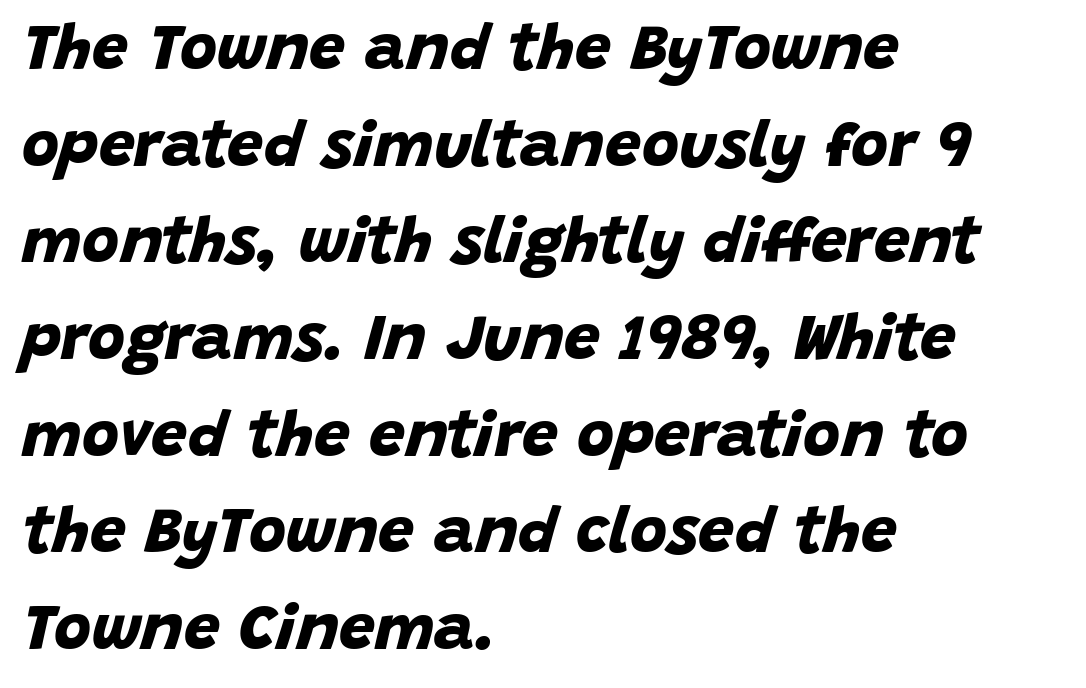
{"serif": "no", "bold": "yes", "weight": "bold", "width": "normal", "stroke_contrast": "low", "x_height": "large", "monospaced": "no", "underline": "no", "align": "left", "line_spacing": "normal", "line_spacing_ratio": 1.51, "letter_spacing": "normal", "letter_spacing_em": 0.0, "glyph_px": 64}
